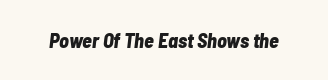
{"italic": "yes", "lean": "right", "slant_degrees": 7, "bold": "yes", "underline": "no", "letter_spacing": "normal", "letter_spacing_em": 0.0, "glyph_px": 20}
